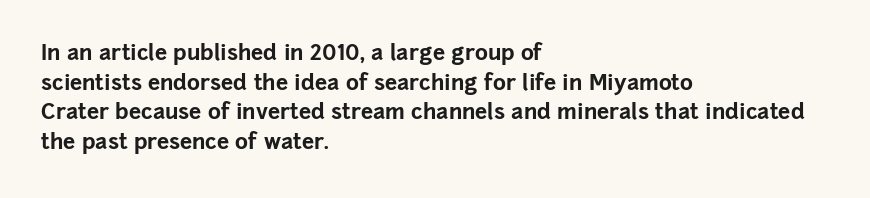
Q: Is the text bold? A: Yes.
Q: Is the text italic (slanted)? A: No, it is upright.
Q: Is the text underlined? A: No.
Q: How is the paragraph aligned? A: Left-aligned.
Q: Is the spacing between letters normal or unusually wide? A: Normal.
Q: Is the spacing between lines tight, normal or loose? A: Normal.
